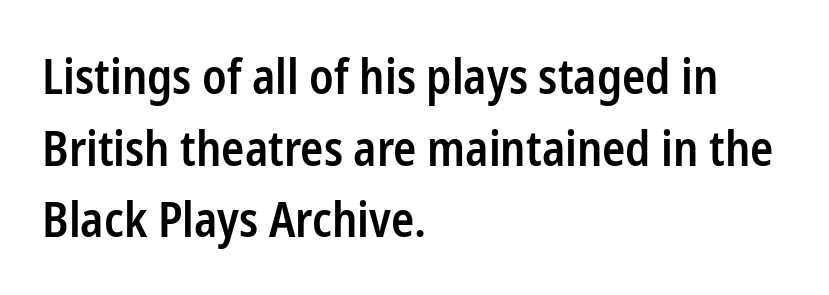
{"serif": "no", "italic": "no", "bold": "semi", "weight": "semibold", "width": "condensed", "stroke_contrast": "low", "x_height": "medium", "monospaced": "no", "underline": "no", "align": "left", "line_spacing": "normal", "line_spacing_ratio": 1.49, "letter_spacing": "normal", "letter_spacing_em": 0.0, "glyph_px": 48}
